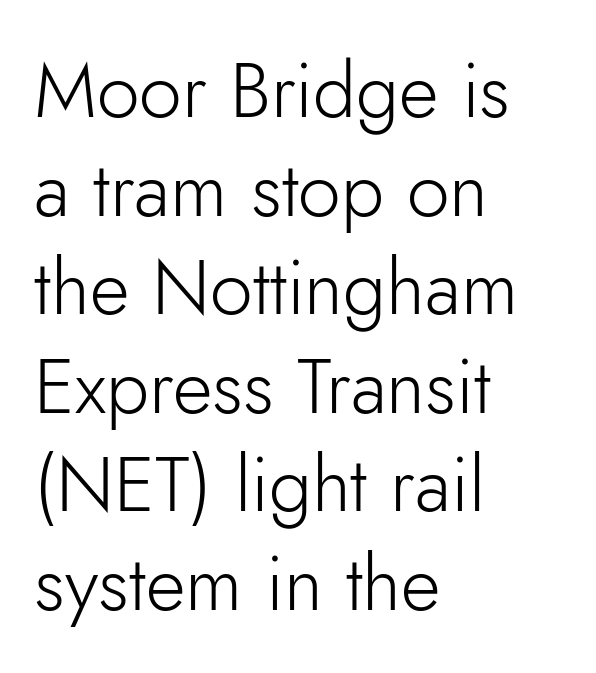
{"serif": "no", "italic": "no", "bold": "no", "weight": "light", "width": "normal", "stroke_contrast": "low", "x_height": "small", "monospaced": "no", "underline": "no", "align": "left", "line_spacing": "normal", "line_spacing_ratio": 1.28, "letter_spacing": "normal", "letter_spacing_em": 0.0, "glyph_px": 77}
